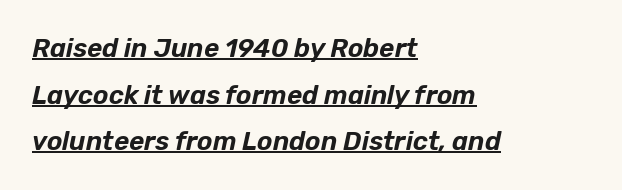
{"italic": "yes", "lean": "right", "slant_degrees": 12, "underline": "yes", "align": "left", "line_spacing_ratio": 1.79, "letter_spacing": "normal", "letter_spacing_em": 0.0, "glyph_px": 26}
